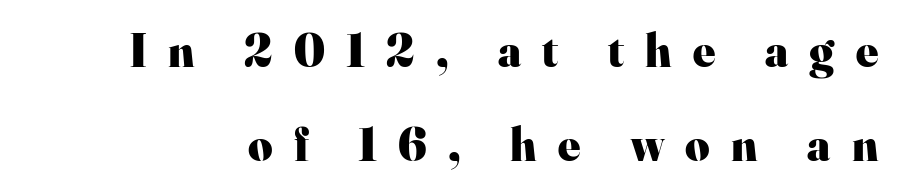
Any mark beneath the type? The region is blank. The rendering shows small feet on the letterforms — a serif design. The letters advance in unequal steps, a hallmark of proportional type. Honestly, the letter spacing is so wide it's the main thing you notice. Italic: no, the glyphs are upright roman. Typesetter's note: full bold, strokes at maximum text heaviness.
